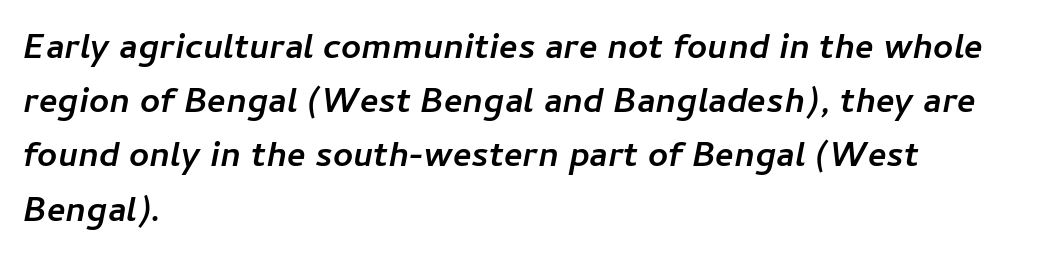
{"italic": "yes", "lean": "right", "slant_degrees": 11, "bold": "yes", "weight": "semibold", "width": "normal", "stroke_contrast": "low", "x_height": "medium", "monospaced": "no", "underline": "no", "align": "left", "line_spacing": "normal", "line_spacing_ratio": 1.55, "letter_spacing": "normal", "letter_spacing_em": 0.0, "glyph_px": 35}
